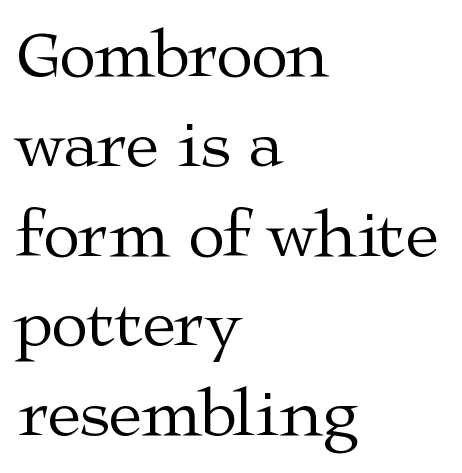
The image shows 67 px regular-weight, wide serif type, upright; set left-aligned, normal line spacing (1.34x), normal letter spacing, not underlined; medium stroke contrast and a medium x-height.
